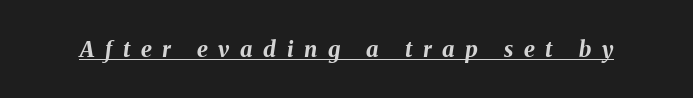
The typesetter has applied underlining to the passage shown. Compared with an ordinary text face, these strokes are far heavier — a full bold. Yep, that's italic — everything's leaning. Inter-character spacing is expanded well beyond the font's built-in metrics.
